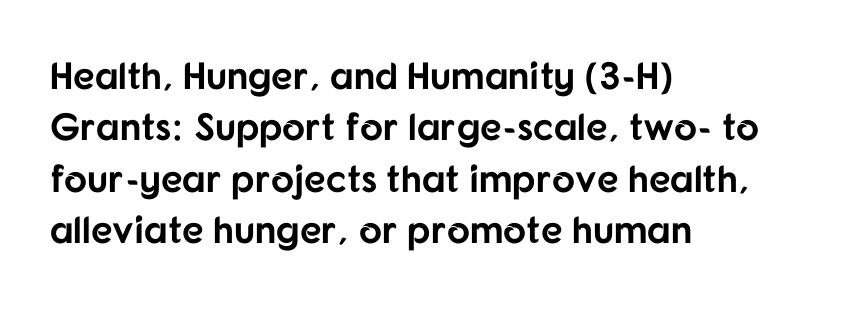
Q: Is the text bold? A: Yes.
Q: Is the text italic (slanted)? A: No, it is upright.
Q: Is the typeface a serif or a sans-serif typeface? A: Sans-serif.
Q: Is the text underlined? A: No.
Q: How is the paragraph aligned? A: Left-aligned.
Q: Is the spacing between letters normal or unusually wide? A: Normal.
Q: Is the spacing between lines tight, normal or loose? A: Normal.
Q: Width (condensed, normal, or wide)? A: Normal.
Q: Stroke contrast? A: Low.
Q: x-height? A: Medium.
Q: Monospaced? A: No.
